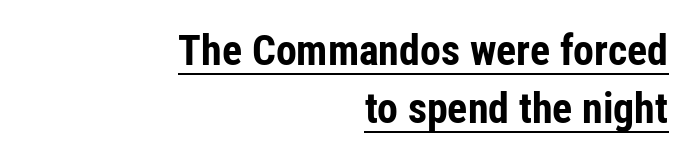
Letterform terminals end flat and unadorned throughout the passage. Teacher's note: observe the even right margin — that is flush-right alignment. The face used here is proportionally spaced, like ordinary book or web type. The words here are underlined. Students, note that the glyphs here touch the page at normal intervals. Notice how descenders clear the ascenders below comfortably — that's standard leading.
